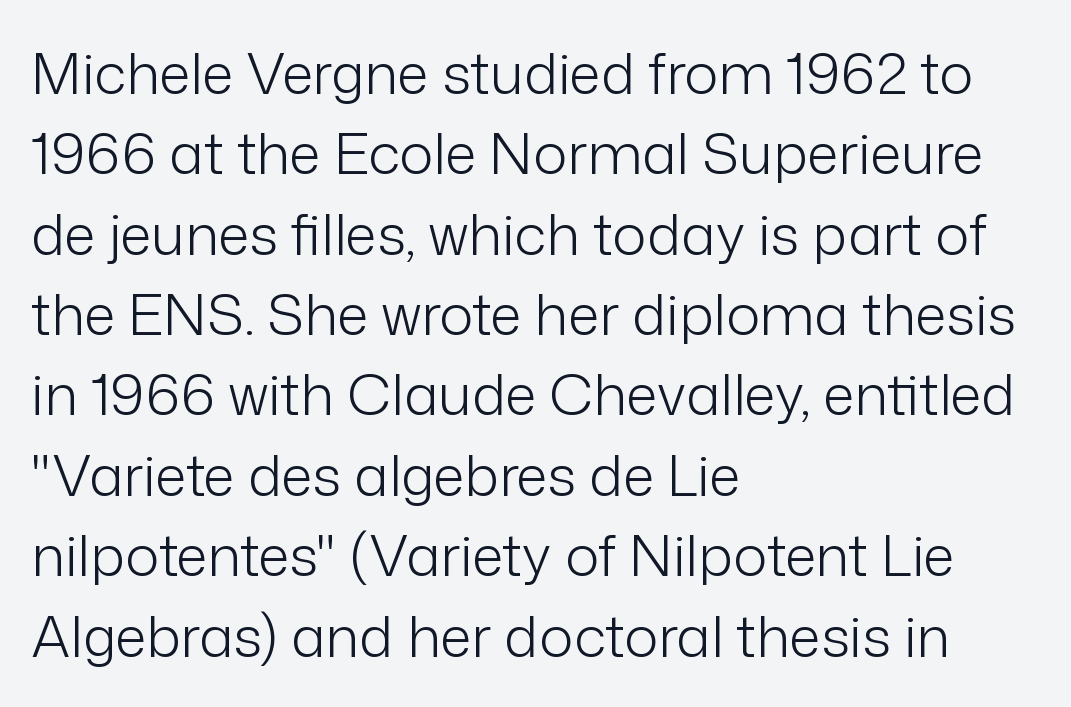
{"serif": "no", "italic": "no", "bold": "no", "weight": "light", "width": "normal", "stroke_contrast": "low", "x_height": "medium", "monospaced": "no", "underline": "no", "align": "left", "line_spacing": "normal", "line_spacing_ratio": 1.41, "letter_spacing": "normal", "letter_spacing_em": 0.0, "glyph_px": 57}
